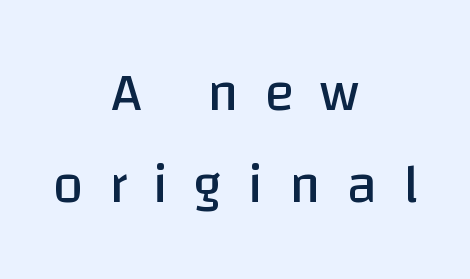
The image shows 55 px regular-weight sans-serif type, upright; set centered, normal line spacing (1.68x), unusually wide letter spacing (+0.47 em), not underlined; low stroke contrast and a large x-height.
